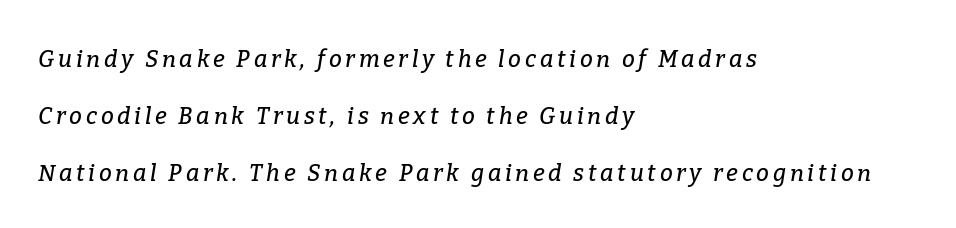
{"italic": "yes", "lean": "right", "slant_degrees": 9, "underline": "no", "align": "left", "line_spacing": "loose", "line_spacing_ratio": 2.47, "glyph_px": 23}
